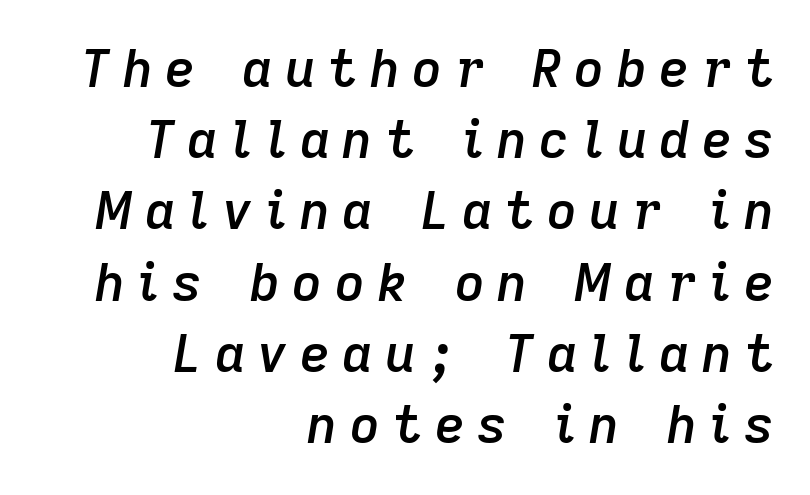
The image shows 52 px semibold type, italic (leaning right); set right-aligned, normal line spacing (1.37x), unusually wide letter spacing (+0.24 em), not underlined; low stroke contrast and a medium x-height.
